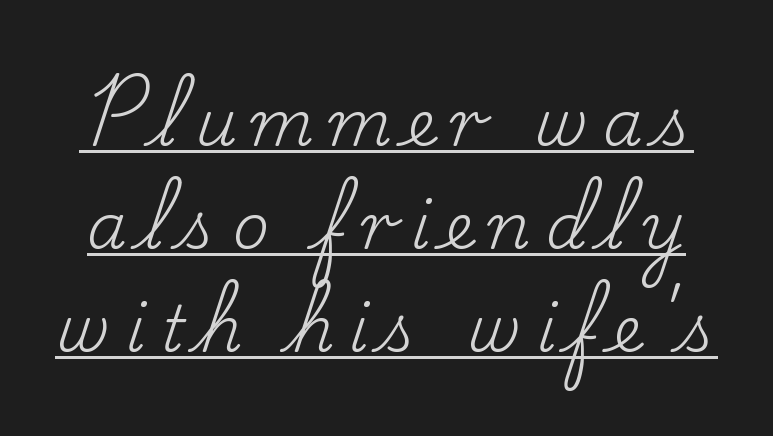
{"serif": "yes", "bold": "no", "weight": "regular", "width": "normal", "stroke_contrast": "low", "x_height": "small", "monospaced": "no", "underline": "yes", "line_spacing": "normal", "line_spacing_ratio": 1.61, "letter_spacing": "wide", "letter_spacing_em": 0.23, "glyph_px": 64}
